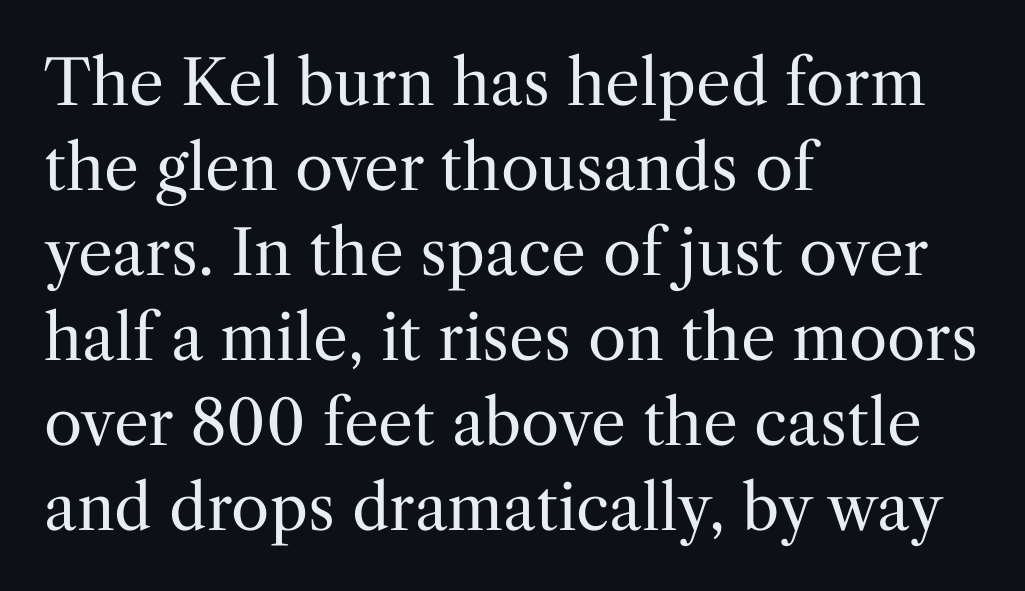
{"serif": "yes", "italic": "no", "bold": "no", "weight": "regular", "width": "normal", "stroke_contrast": "medium", "x_height": "medium", "monospaced": "no", "underline": "no", "align": "left", "line_spacing": "normal", "line_spacing_ratio": 1.37, "letter_spacing": "normal", "letter_spacing_em": 0.0, "glyph_px": 62}
